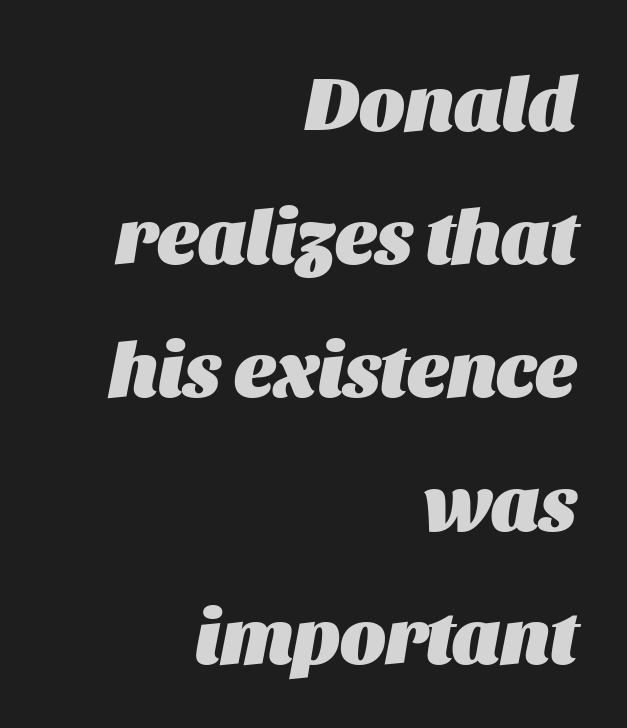
{"italic": "yes", "lean": "right", "slant_degrees": 11, "bold": "yes", "weight": "heavy", "width": "normal", "stroke_contrast": "medium", "x_height": "large", "monospaced": "no", "underline": "no", "align": "right", "line_spacing_ratio": 1.73, "letter_spacing": "normal", "letter_spacing_em": 0.0, "glyph_px": 77}
